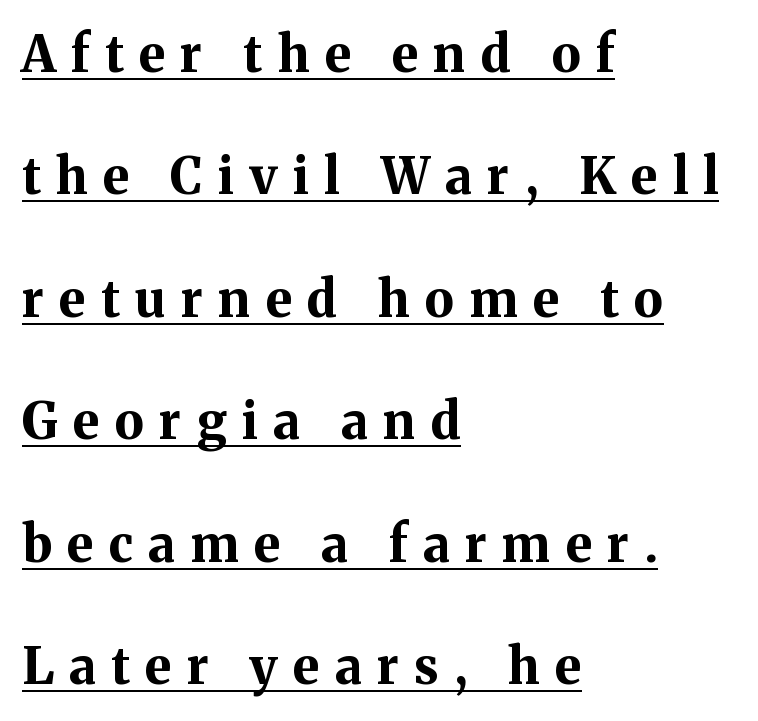
{"serif": "yes", "italic": "no", "bold": "yes", "weight": "bold", "width": "normal", "stroke_contrast": "medium", "x_height": "medium", "monospaced": "no", "underline": "yes", "align": "left", "line_spacing": "loose", "line_spacing_ratio": 2.45, "letter_spacing": "wide", "letter_spacing_em": 0.31, "glyph_px": 50}
